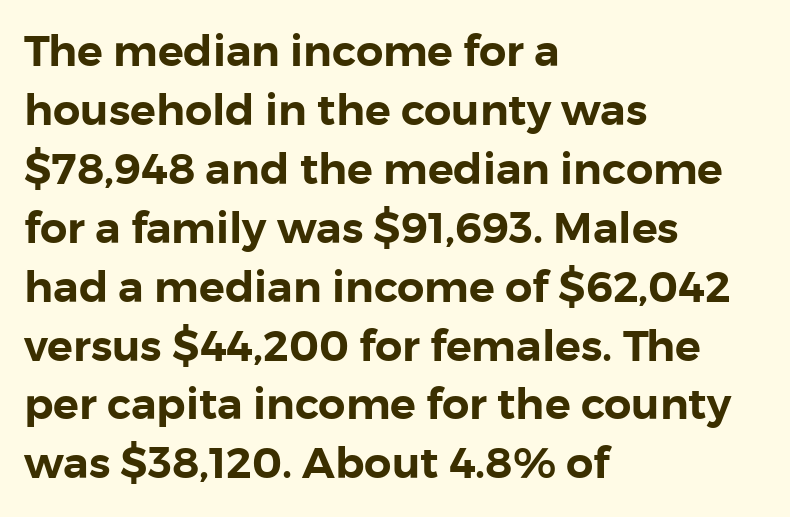
Only glyphs here, with clear space below each row. The letters carry no serifs — their stems end cleanly without finishing strokes. Each new line begins a customary step beneath the previous one. The axis of the letterforms is exactly vertical. This sample has the flowing, uneven cadence of proportional lettering.
